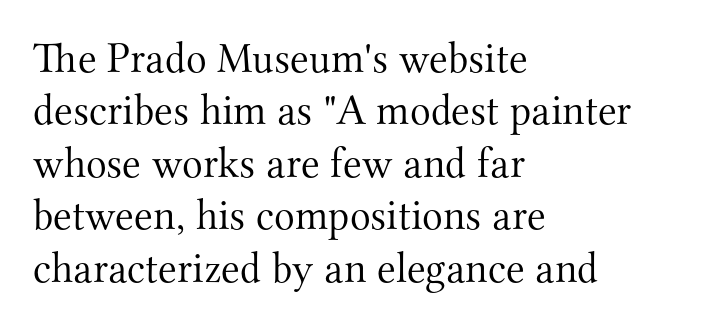
{"serif": "yes", "italic": "no", "bold": "no", "weight": "light", "width": "normal", "stroke_contrast": "medium", "x_height": "small", "monospaced": "no", "underline": "no", "align": "left", "line_spacing_ratio": 1.22, "letter_spacing": "normal", "letter_spacing_em": 0.0, "glyph_px": 43}
